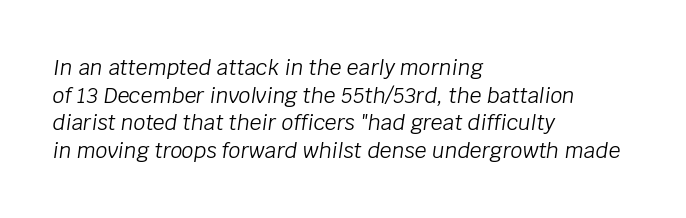
The image shows 21 px text type, italic (leaning right); set left-aligned, normal line spacing (1.31x), normal letter spacing, not underlined.
